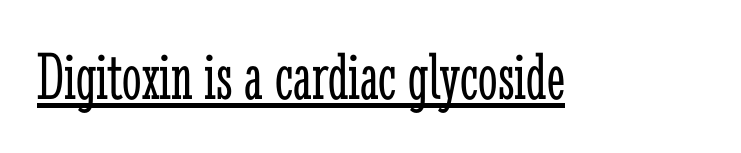
The image shows 69 px light, condensed serif type, upright; set normal letter spacing, underlined; low stroke contrast and a medium x-height.
